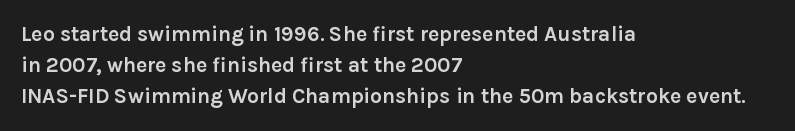
{"italic": "no", "bold": "yes", "underline": "no", "align": "left", "line_spacing": "normal", "line_spacing_ratio": 1.48, "letter_spacing": "normal", "letter_spacing_em": 0.0, "glyph_px": 21}
